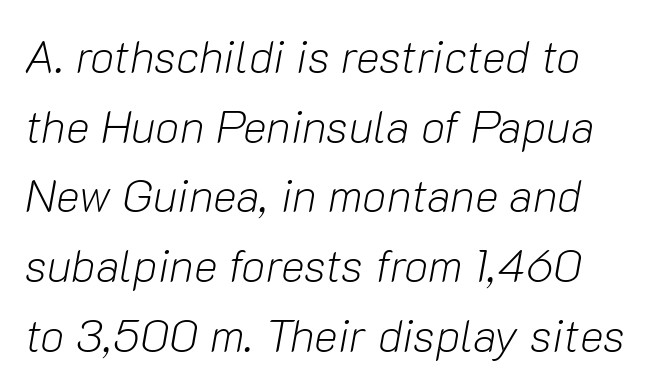
A typesetter would call this proportional, since set widths differ per character. Any mark beneath the type? The region is blank. The weight tops out at a normal text grade. The type is set solid horizontally, with unmodified tracking. In terms of leading, this rendering sits right in the middle. Slant detected: the letters are inclined.
